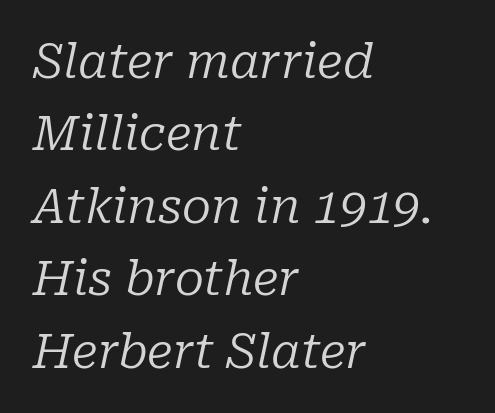
Q: Is the text bold? A: No.
Q: Is the text italic (slanted)? A: Yes, it leans right by about 10 degrees.
Q: Is the typeface a serif or a sans-serif typeface? A: Serif.
Q: Is the text underlined? A: No.
Q: How is the paragraph aligned? A: Left-aligned.
Q: Is the spacing between letters normal or unusually wide? A: Normal.
Q: Is the spacing between lines tight, normal or loose? A: Normal.
Q: Width (condensed, normal, or wide)? A: Normal.
Q: Stroke contrast? A: Low.
Q: x-height? A: Medium.
Q: Monospaced? A: No.
